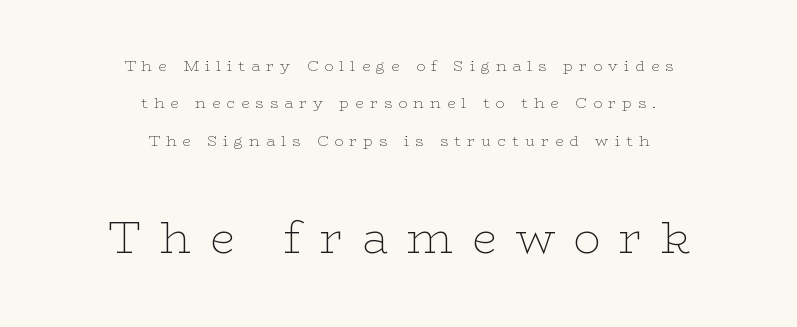
Q: Is the text bold? A: No.
Q: Is the text italic (slanted)? A: No, it is upright.
Q: Is the typeface a serif or a sans-serif typeface? A: Serif.
Q: Is the text underlined? A: No.
Q: How is the paragraph aligned? A: Centered.
Q: Is the spacing between letters normal or unusually wide? A: Unusually wide.
Q: Is the spacing between lines tight, normal or loose? A: Loose.
Q: Which block of text is set in a larger size, the first (top) or the second (bottom)? A: The second (bottom) one.
Q: Width (condensed, normal, or wide)? A: Wide.
Q: Stroke contrast? A: Low.
Q: x-height? A: Medium.
Q: Monospaced? A: No.
